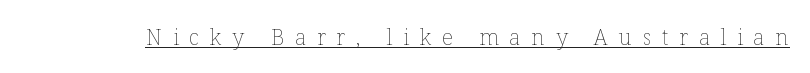
Q: Is the text bold? A: No.
Q: Is the text italic (slanted)? A: No, it is upright.
Q: Is the text underlined? A: Yes.
Q: Is the spacing between letters normal or unusually wide? A: Unusually wide.
